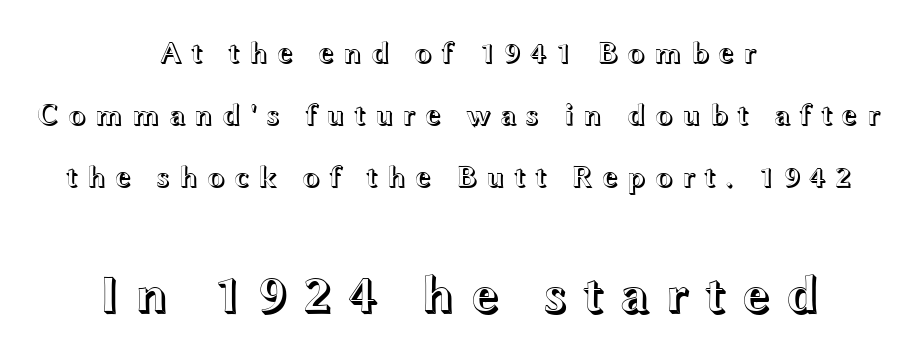
Q: Is the text italic (slanted)? A: No, it is upright.
Q: Is the text underlined? A: No.
Q: How is the paragraph aligned? A: Centered.
Q: Is the spacing between letters normal or unusually wide? A: Unusually wide.
Q: Is the spacing between lines tight, normal or loose? A: Loose.
Q: Which block of text is set in a larger size, the first (top) or the second (bottom)? A: The second (bottom) one.
Q: Width (condensed, normal, or wide)? A: Wide.
Q: x-height? A: Medium.
Q: Monospaced? A: No.
